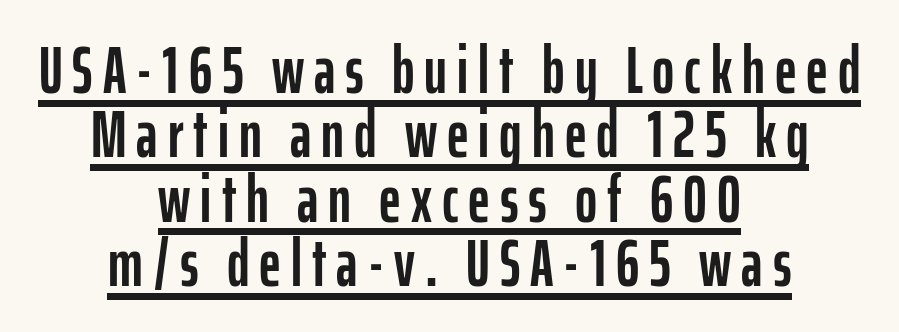
The image shows 67 px condensed sans-serif type, upright; set centered, tight line spacing (0.96x), underlined; low stroke contrast and a medium x-height.
